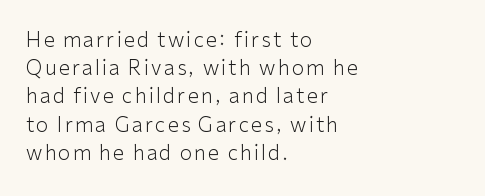
Left-aligned paragraph, ragged on the right. Reading down the column, the eye jumps a familiar distance to each next line. Quick note: not italic, upright. Weight: not bold — regular or lighter. Anything drawn beneath the words? Only blank space.
